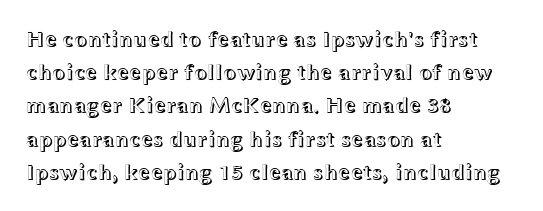
The image shows 22 px text type, upright; set left-aligned, normal line spacing (1.51x), normal letter spacing, not underlined.
